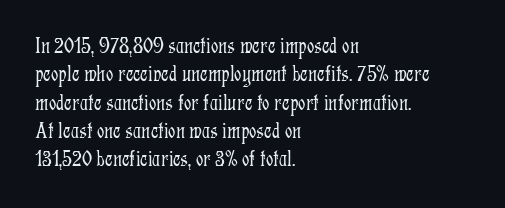
Nobody touched the tracking dial on this one. Visually the block forms a straight wall on the left and a jagged coastline on the right. Posture: upright roman. Beneath every word, the page is bare.
